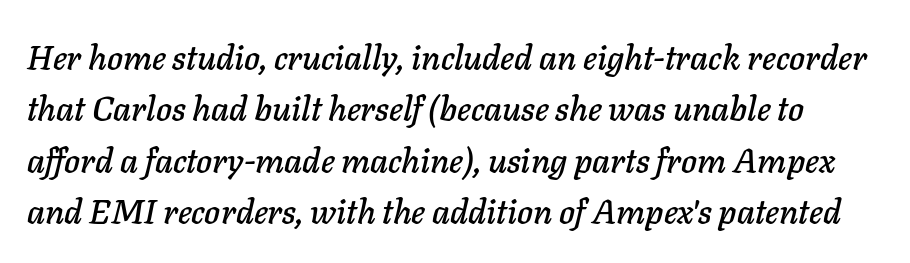
{"italic": "yes", "lean": "right", "slant_degrees": 11, "width": "normal", "stroke_contrast": "low", "x_height": "medium", "monospaced": "no", "underline": "no", "line_spacing": "normal", "line_spacing_ratio": 1.51, "letter_spacing": "normal", "letter_spacing_em": 0.0, "glyph_px": 34}
